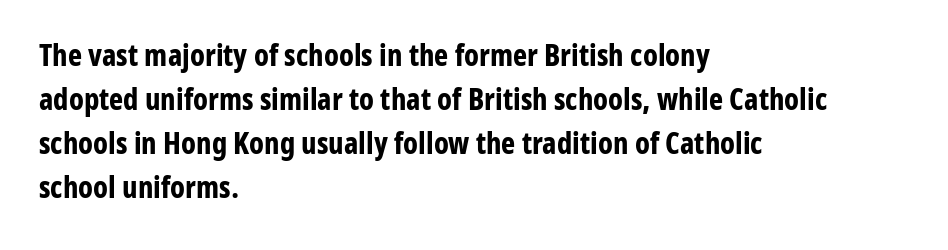
{"serif": "no", "italic": "no", "bold": "yes", "weight": "bold", "width": "condensed", "stroke_contrast": "low", "x_height": "medium", "monospaced": "no", "underline": "no", "align": "left", "line_spacing": "normal", "line_spacing_ratio": 1.47, "letter_spacing": "normal", "letter_spacing_em": 0.0, "glyph_px": 30}
